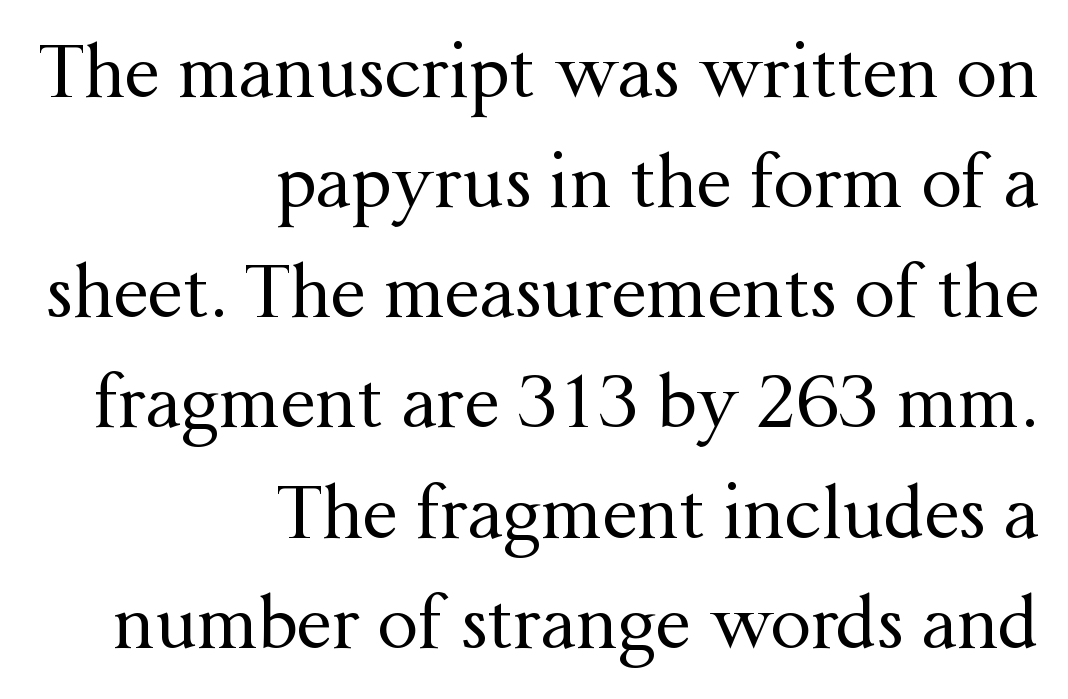
Rendered with straight, roman letterforms. Standard letterfit; no display-style spreading of the glyphs. The strokes carry an ordinary text weight at most. Decoration check: the copy has no underline. The lines in this sample share a right terminus and differ only in where they begin.
